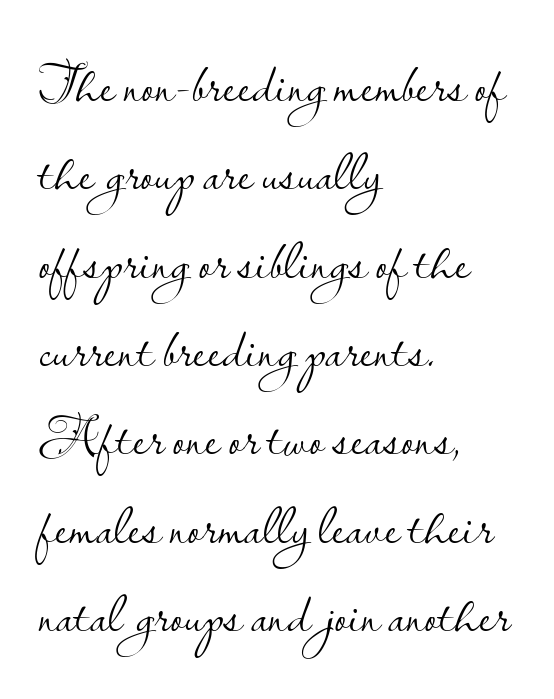
Just letters on the line, the space beneath them empty. The block of text has a typical density, with ordinary space between rows. Compared with typical body copy, the letter spacing here is the same. The weight tops out at a normal text grade.
